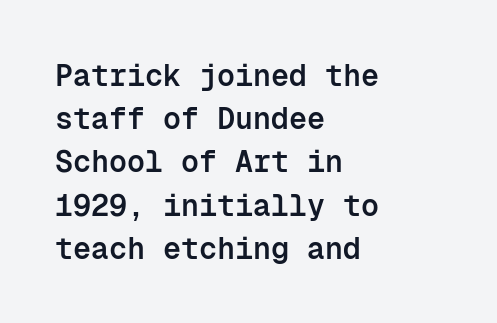
The image shows 30 px semibold sans-serif type, upright, monospaced; set left-aligned, normal line spacing (1.44x), normal letter spacing, not underlined; low stroke contrast and a medium x-height.
